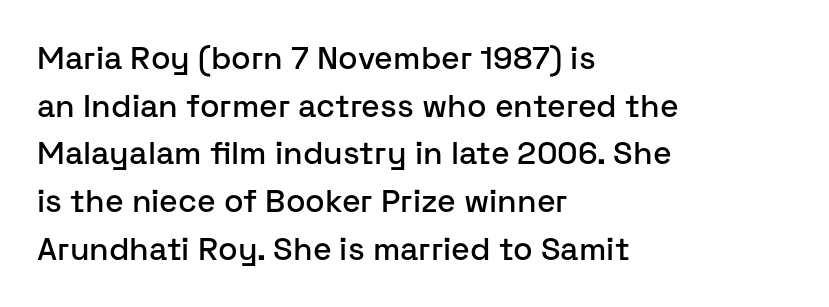
Ascenders rise straight up at ninety degrees. Horizontally, the lines are justified to the leading edge only. Interline gaps are of average width in this sample. Rule under the text: the space is simply empty. Nothing sits at the stroke ends, so this counts as sans-serif.
